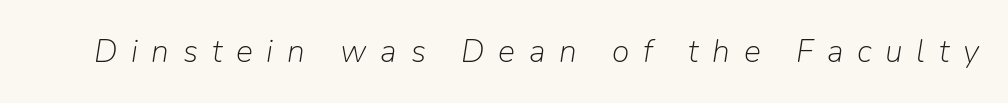
The letterforms sit at book weight or below. Descenders are the only things crossing below the line. Short note: letters widely spaced. If you drew a line through each stem, it would be angled. The rendering uses natural spacing where letterforms have individual widths.
